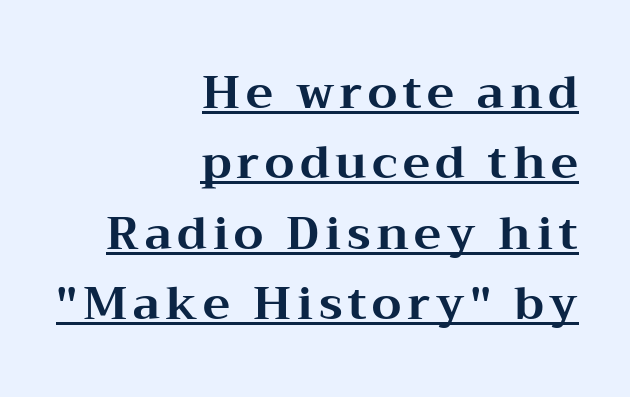
{"serif": "yes", "italic": "no", "bold": "yes", "weight": "bold", "width": "wide", "stroke_contrast": "medium", "x_height": "medium", "monospaced": "no", "underline": "yes", "align": "right", "line_spacing": "normal", "line_spacing_ratio": 1.53, "glyph_px": 46}
